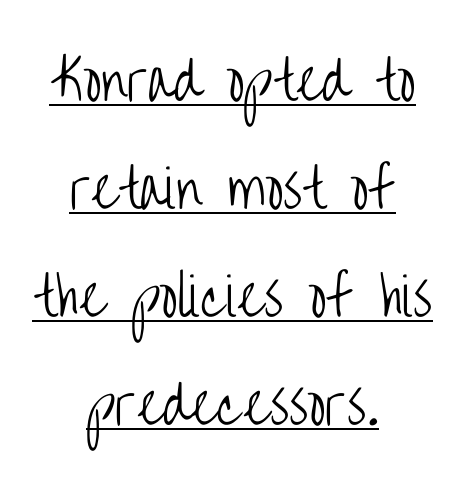
{"serif": "no", "italic": "no", "bold": "no", "weight": "light", "width": "condensed", "stroke_contrast": "low", "x_height": "large", "monospaced": "no", "underline": "yes", "align": "center", "line_spacing": "loose", "line_spacing_ratio": 2.08, "letter_spacing": "normal", "letter_spacing_em": 0.0, "glyph_px": 52}
